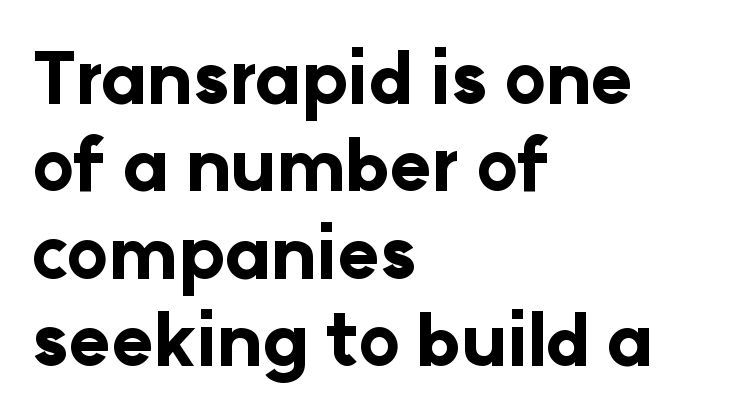
Q: Is the text bold? A: Yes.
Q: Is the text italic (slanted)? A: No, it is upright.
Q: Is the typeface a serif or a sans-serif typeface? A: Sans-serif.
Q: Is the text underlined? A: No.
Q: How is the paragraph aligned? A: Left-aligned.
Q: Is the spacing between letters normal or unusually wide? A: Normal.
Q: Width (condensed, normal, or wide)? A: Normal.
Q: Stroke contrast? A: Low.
Q: x-height? A: Medium.
Q: Monospaced? A: No.
